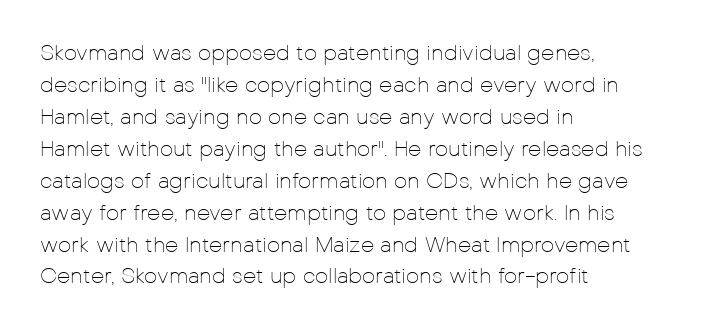
{"italic": "no", "bold": "no", "underline": "no", "align": "left", "line_spacing": "normal", "line_spacing_ratio": 1.52, "letter_spacing": "normal", "letter_spacing_em": 0.0, "glyph_px": 21}
